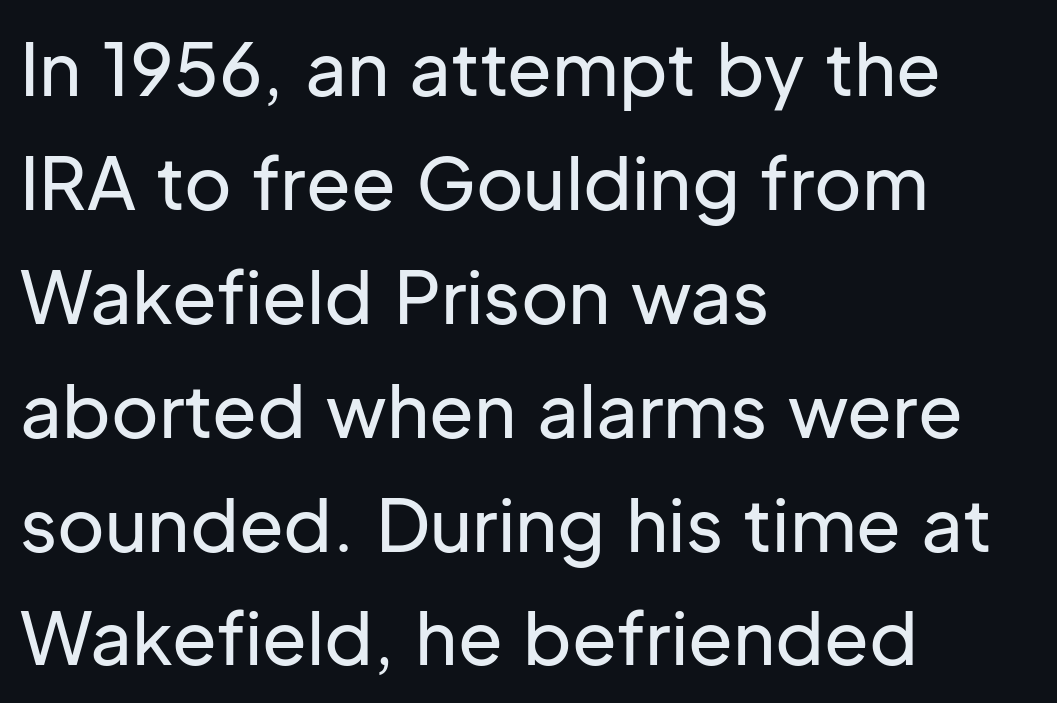
Q: Is the text italic (slanted)? A: No, it is upright.
Q: Is the typeface a serif or a sans-serif typeface? A: Sans-serif.
Q: Is the text underlined? A: No.
Q: How is the paragraph aligned? A: Left-aligned.
Q: Is the spacing between letters normal or unusually wide? A: Normal.
Q: Is the spacing between lines tight, normal or loose? A: Normal.
Q: Width (condensed, normal, or wide)? A: Normal.
Q: Stroke contrast? A: Low.
Q: x-height? A: Medium.
Q: Monospaced? A: No.
